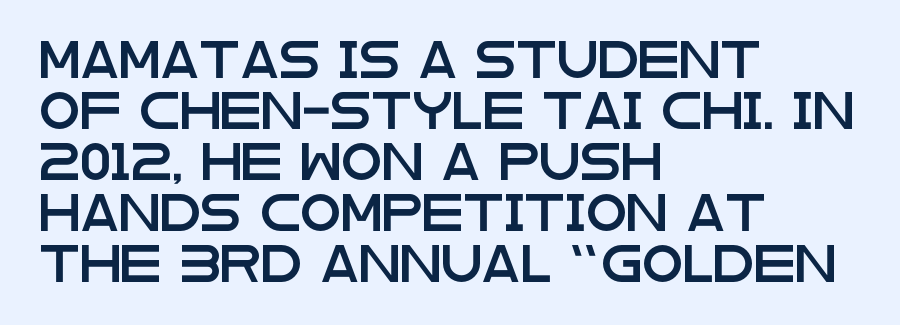
The image shows 37 px wide sans-serif type, upright; set left-aligned, normal line spacing (1.38x), normal letter spacing, not underlined; low stroke contrast and a large x-height.
